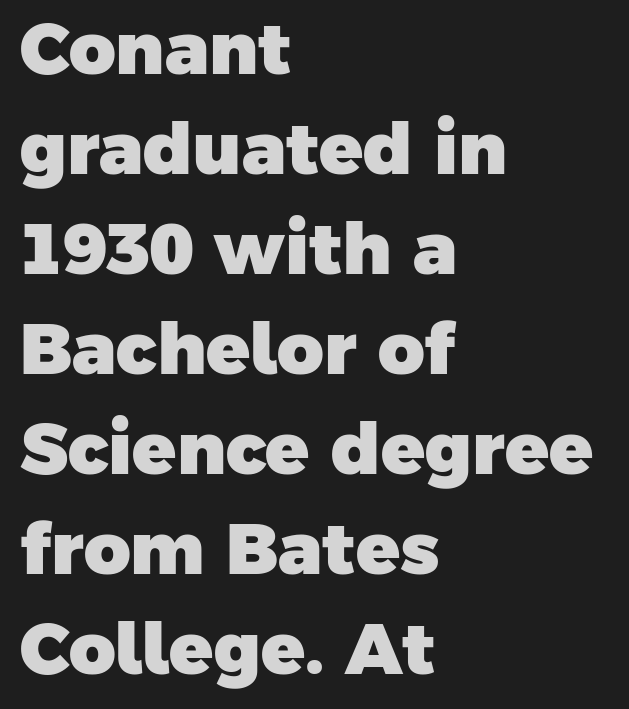
Q: Is the text bold? A: Yes.
Q: Is the typeface a serif or a sans-serif typeface? A: Sans-serif.
Q: Is the text underlined? A: No.
Q: How is the paragraph aligned? A: Left-aligned.
Q: Is the spacing between letters normal or unusually wide? A: Normal.
Q: Is the spacing between lines tight, normal or loose? A: Normal.
Q: Width (condensed, normal, or wide)? A: Normal.
Q: Stroke contrast? A: Low.
Q: x-height? A: Medium.
Q: Monospaced? A: No.
